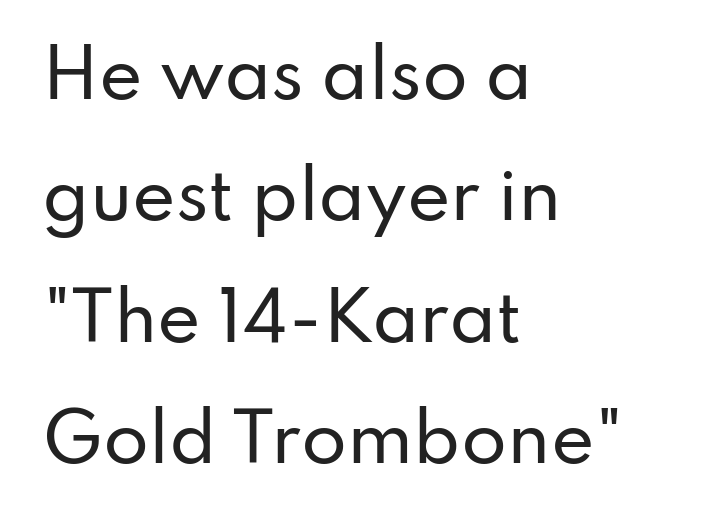
Q: Is the text italic (slanted)? A: No, it is upright.
Q: Is the typeface a serif or a sans-serif typeface? A: Sans-serif.
Q: Is the text underlined? A: No.
Q: How is the paragraph aligned? A: Left-aligned.
Q: Is the spacing between letters normal or unusually wide? A: Normal.
Q: Width (condensed, normal, or wide)? A: Normal.
Q: Stroke contrast? A: Low.
Q: x-height? A: Small.
Q: Monospaced? A: No.
